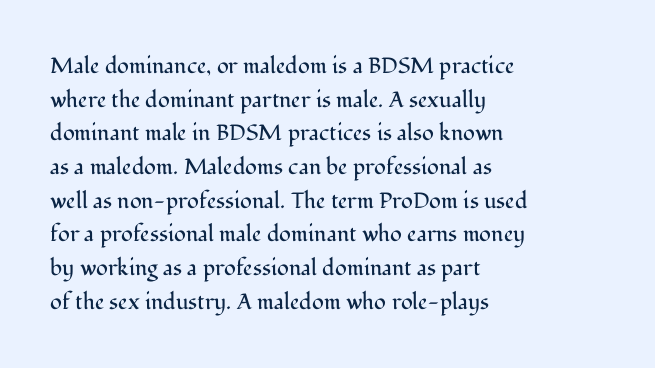
Unbolded letterforms with no extra heft. The letterforms sit shoulder to shoulder at normal distance. Line spacing here is normal. Glance below the letters and you will spot only blank space. Visually the block forms a straight wall on the left and a jagged coastline on the right.
